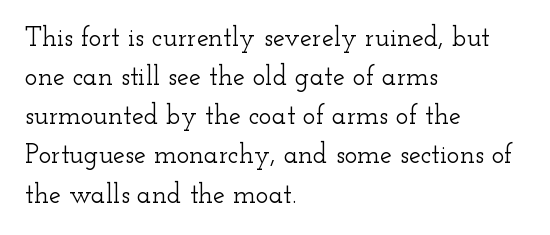
The image shows 27 px text type, upright; set left-aligned, normal line spacing (1.45x), normal letter spacing, not underlined.
